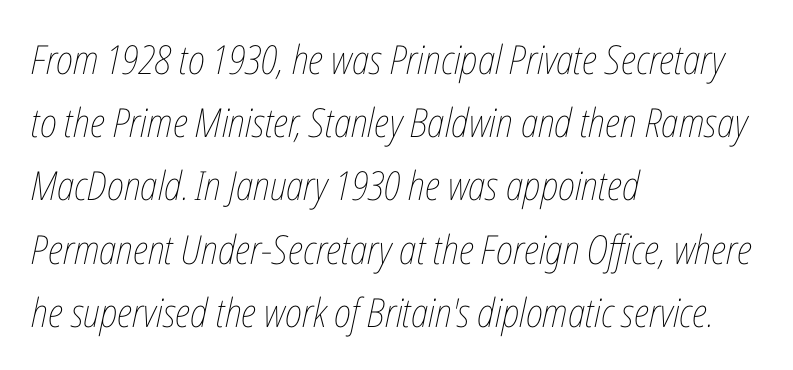
Q: Is the text bold? A: No.
Q: Is the text italic (slanted)? A: Yes, it leans right by about 12 degrees.
Q: Is the text underlined? A: No.
Q: How is the paragraph aligned? A: Left-aligned.
Q: Is the spacing between letters normal or unusually wide? A: Normal.
Q: Is the spacing between lines tight, normal or loose? A: Normal.
Q: Width (condensed, normal, or wide)? A: Condensed.
Q: Stroke contrast? A: Low.
Q: x-height? A: Medium.
Q: Monospaced? A: No.
